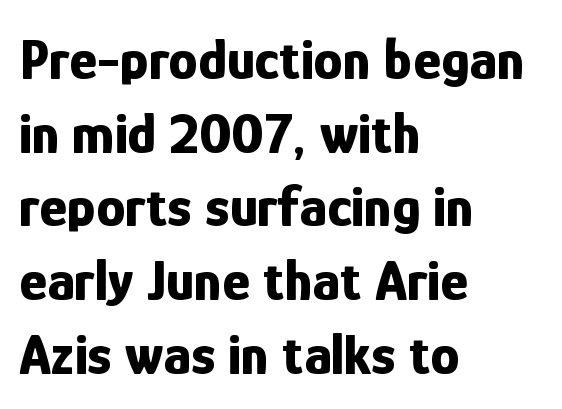
Q: Is the text bold? A: Yes.
Q: Is the text italic (slanted)? A: No, it is upright.
Q: Is the typeface a serif or a sans-serif typeface? A: Sans-serif.
Q: Is the text underlined? A: No.
Q: How is the paragraph aligned? A: Left-aligned.
Q: Is the spacing between letters normal or unusually wide? A: Normal.
Q: Is the spacing between lines tight, normal or loose? A: Normal.
Q: Width (condensed, normal, or wide)? A: Condensed.
Q: Stroke contrast? A: Low.
Q: x-height? A: Medium.
Q: Monospaced? A: No.
